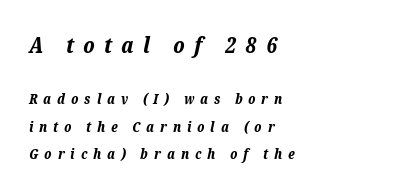
The image shows 22 px bold type, italic (leaning right); set left-aligned, loose line spacing (1.95x), unusually wide letter spacing (+0.42 em), not underlined; the first (top) block is 1.57x larger.
